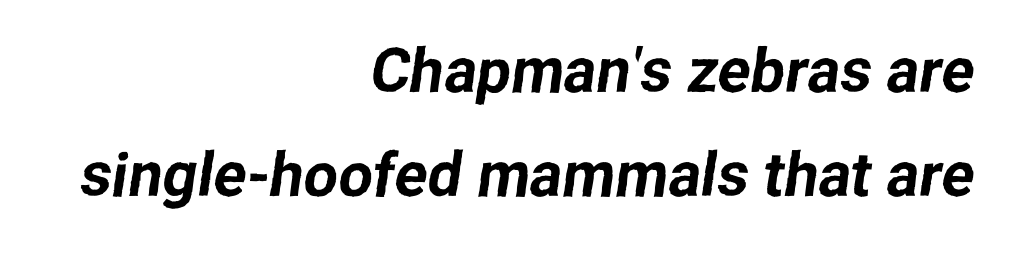
Q: Is the typeface a serif or a sans-serif typeface? A: Sans-serif.
Q: Is the text underlined? A: No.
Q: How is the paragraph aligned? A: Right-aligned.
Q: Is the spacing between letters normal or unusually wide? A: Normal.
Q: Width (condensed, normal, or wide)? A: Normal.
Q: Stroke contrast? A: Low.
Q: x-height? A: Medium.
Q: Monospaced? A: No.
